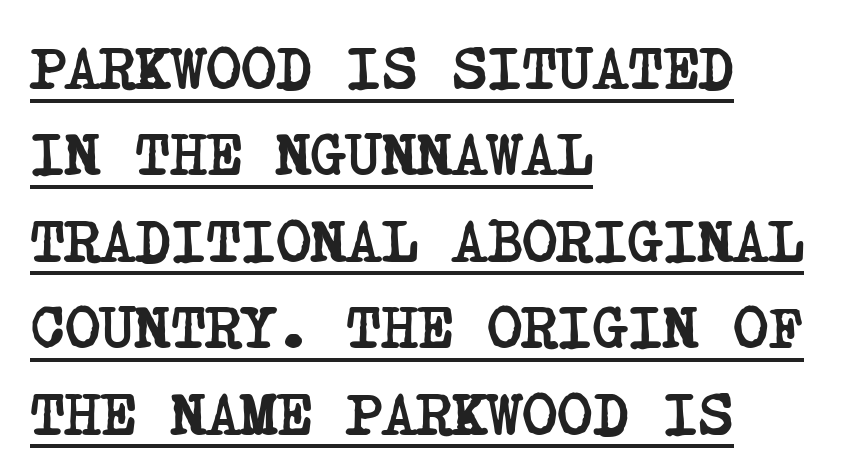
{"serif": "yes", "bold": "yes", "weight": "semibold", "width": "condensed", "stroke_contrast": "low", "x_height": "large", "underline": "yes", "align": "left", "line_spacing": "normal", "line_spacing_ratio": 1.44, "letter_spacing": "normal", "letter_spacing_em": 0.0, "glyph_px": 60}
